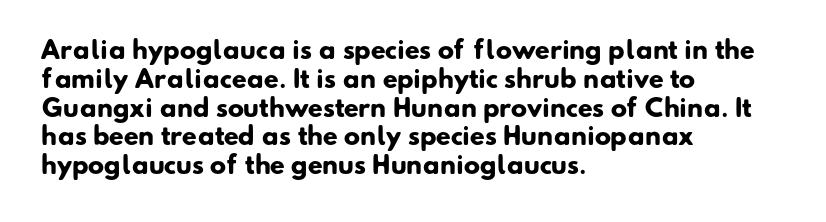
{"bold": "yes", "underline": "no", "align": "left", "line_spacing_ratio": 1.2, "letter_spacing": "normal", "letter_spacing_em": 0.0, "glyph_px": 24}
